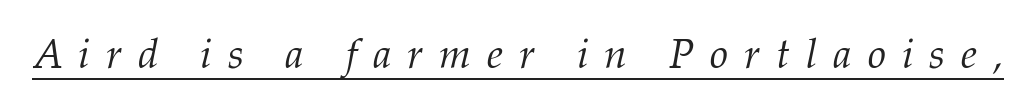
{"serif": "yes", "italic": "yes", "lean": "right", "slant_degrees": 12, "bold": "no", "weight": "light", "width": "normal", "stroke_contrast": "medium", "x_height": "medium", "monospaced": "no", "underline": "yes", "letter_spacing": "wide", "letter_spacing_em": 0.39, "glyph_px": 41}
